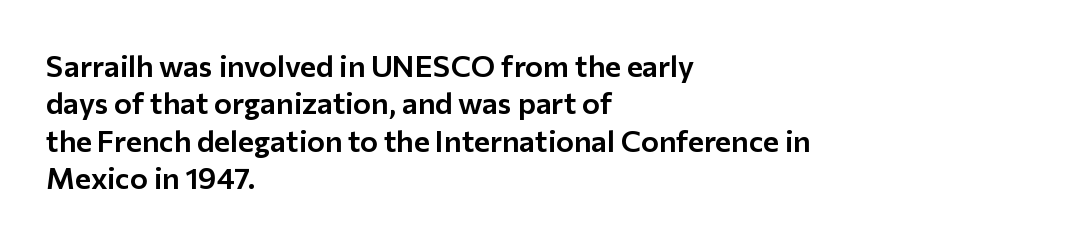
The image shows 30 px sans-serif type, upright; set left-aligned, normal line spacing (1.25x), normal letter spacing, not underlined; low stroke contrast and a medium x-height.
